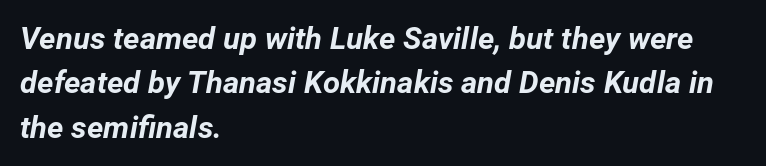
Nothing unusual about the tracking: characters are spaced as the font intends. The face used here is proportionally spaced, like ordinary book or web type. Heavy, bold letterforms. Underline: absent. The specimen reads as italic at a glance. The leading is moderate, giving the passage an even texture.
